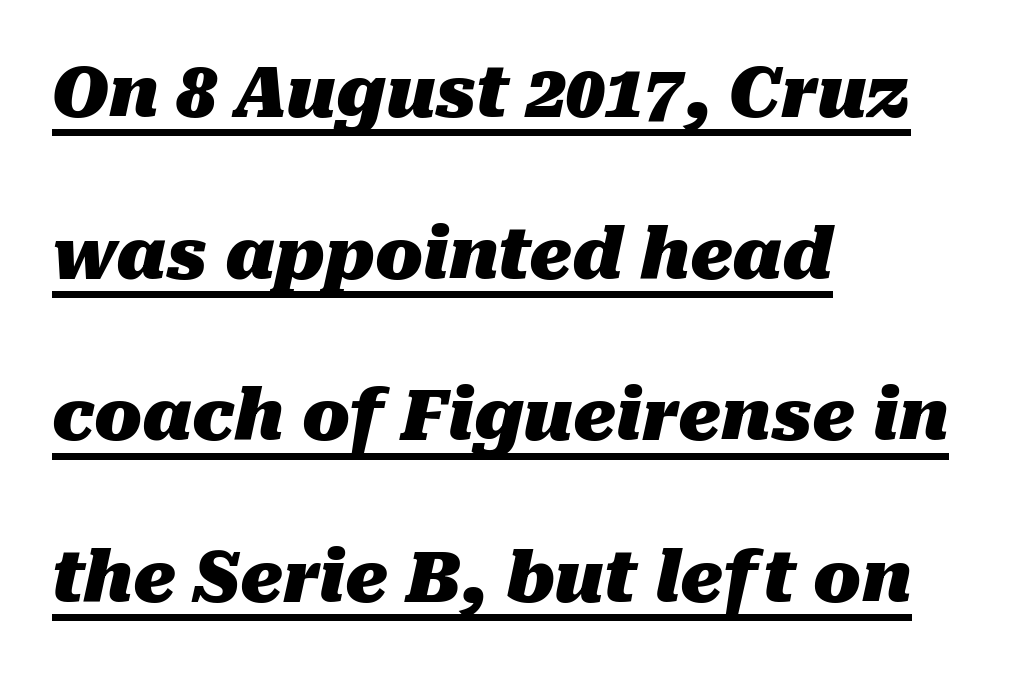
Q: Is the text bold? A: Yes.
Q: Is the text italic (slanted)? A: Yes, it leans right by about 10 degrees.
Q: Is the text underlined? A: Yes.
Q: How is the paragraph aligned? A: Left-aligned.
Q: Is the spacing between letters normal or unusually wide? A: Normal.
Q: Is the spacing between lines tight, normal or loose? A: Loose.
Q: Width (condensed, normal, or wide)? A: Normal.
Q: Stroke contrast? A: Medium.
Q: x-height? A: Medium.
Q: Monospaced? A: No.
